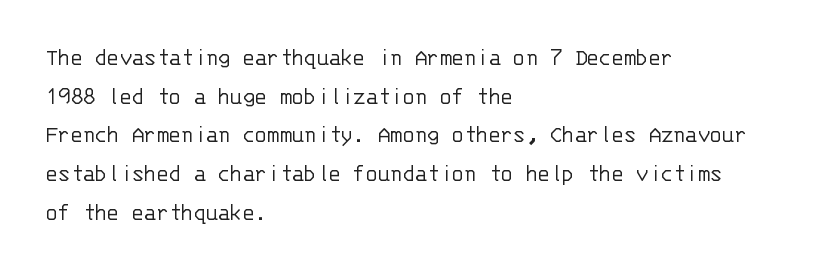
Q: Is the text bold? A: No.
Q: Is the text italic (slanted)? A: No, it is upright.
Q: Is the text underlined? A: No.
Q: How is the paragraph aligned? A: Left-aligned.
Q: Is the spacing between letters normal or unusually wide? A: Normal.
Q: Is the spacing between lines tight, normal or loose? A: Normal.
